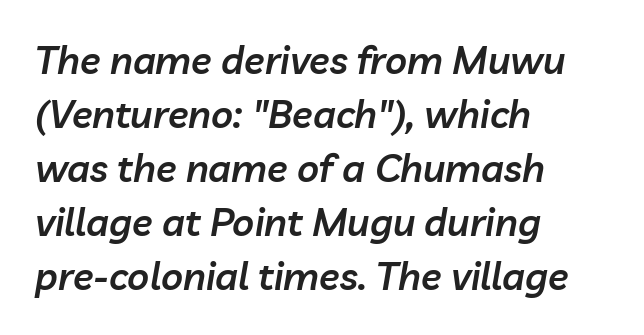
The image shows 38 px semibold type, italic (leaning right); set left-aligned, normal line spacing (1.42x), normal letter spacing, not underlined; low stroke contrast and a medium x-height.
